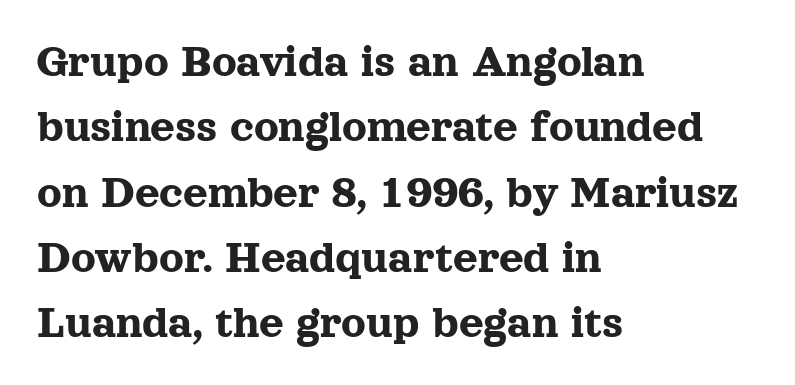
You can tell from the footed stems that serif type was used. Every row of glyphs begins at an identical x-position on the left. One glance says typical: line gaps are just what's usual. Here the glyphs are tracked normally, forming tight word shapes.
